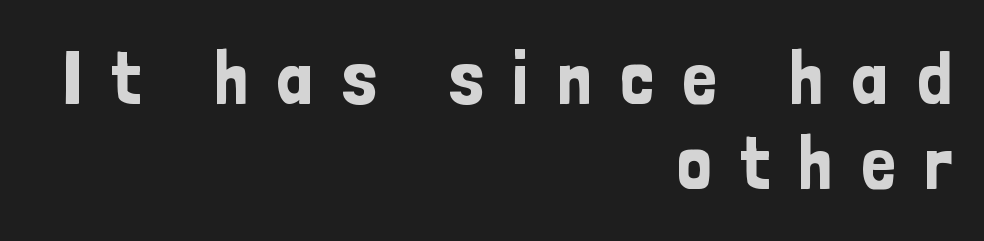
The image shows 76 px condensed sans-serif type, upright; set right-aligned, tight line spacing (1.12x), unusually wide letter spacing (+0.38 em), not underlined; low stroke contrast and a medium x-height.
